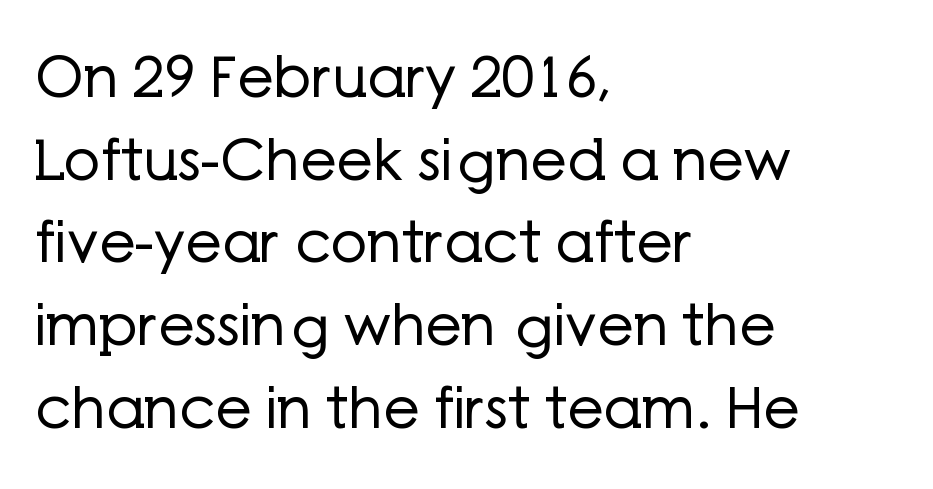
Q: Is the text bold? A: No.
Q: Is the text italic (slanted)? A: No, it is upright.
Q: Is the typeface a serif or a sans-serif typeface? A: Sans-serif.
Q: Is the text underlined? A: No.
Q: How is the paragraph aligned? A: Left-aligned.
Q: Is the spacing between letters normal or unusually wide? A: Normal.
Q: Is the spacing between lines tight, normal or loose? A: Normal.
Q: Width (condensed, normal, or wide)? A: Normal.
Q: Stroke contrast? A: Low.
Q: x-height? A: Medium.
Q: Monospaced? A: No.
